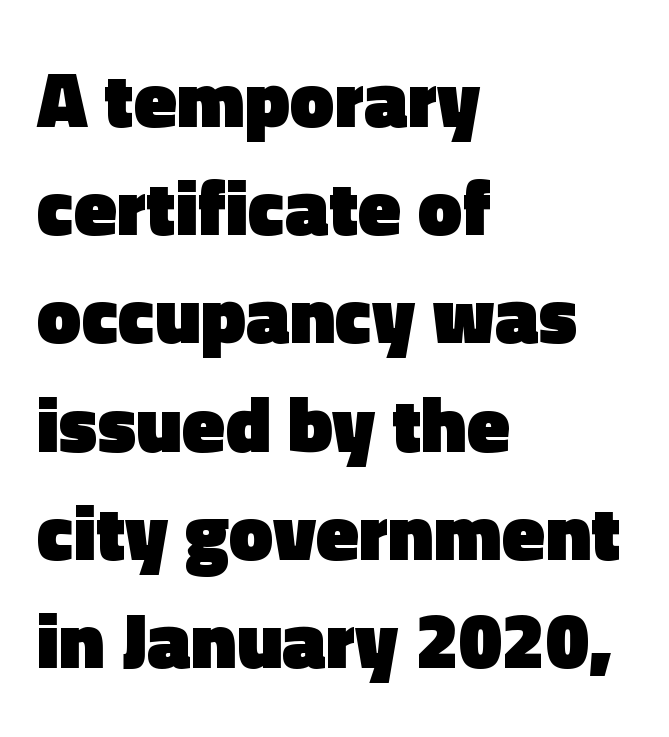
Q: Is the text bold? A: Yes.
Q: Is the text italic (slanted)? A: No, it is upright.
Q: Is the typeface a serif or a sans-serif typeface? A: Sans-serif.
Q: Is the text underlined? A: No.
Q: How is the paragraph aligned? A: Left-aligned.
Q: Is the spacing between letters normal or unusually wide? A: Normal.
Q: Is the spacing between lines tight, normal or loose? A: Normal.
Q: Width (condensed, normal, or wide)? A: Normal.
Q: x-height? A: Medium.
Q: Monospaced? A: No.
